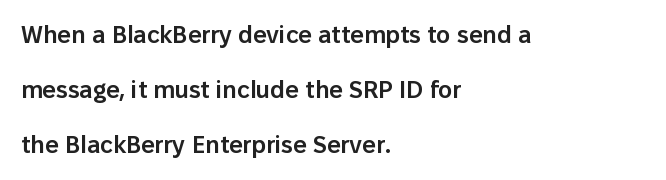
Each new line begins a long way beneath the previous one. Default kerning and tracking; the words read as compact shapes. The lettering stays uniformly vertical, giving the passage a roman look. The space directly below the letters is spotless. The compositor pushed each line to the left boundary.
